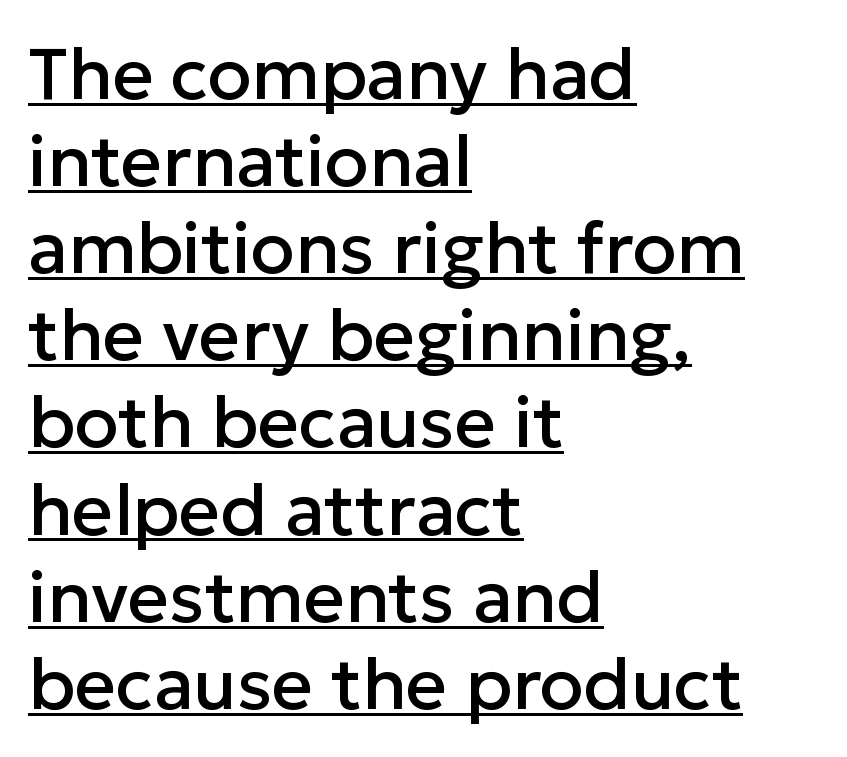
{"serif": "no", "italic": "no", "width": "normal", "stroke_contrast": "low", "x_height": "medium", "monospaced": "no", "underline": "yes", "align": "left", "line_spacing_ratio": 1.21, "letter_spacing": "normal", "letter_spacing_em": 0.0, "glyph_px": 72}
